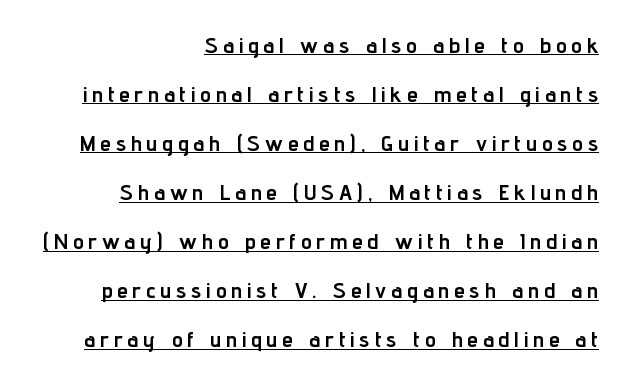
Q: Is the text bold? A: Yes.
Q: Is the text italic (slanted)? A: No, it is upright.
Q: Is the text underlined? A: Yes.
Q: How is the paragraph aligned? A: Right-aligned.
Q: Is the spacing between letters normal or unusually wide? A: Unusually wide.
Q: Is the spacing between lines tight, normal or loose? A: Loose.
